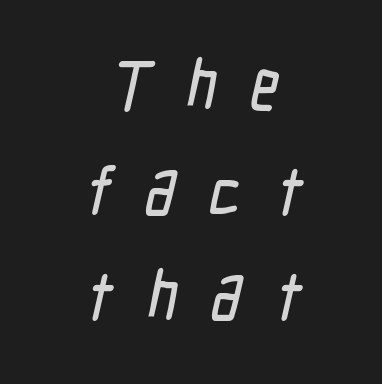
Spacing verdict: proportional, widths tailored to each character. Is this a sans? Yes — the strokes have no serifs. Reading down the block, each line starts at a different indent, mirrored at its end. The passage shown has open, widely tracked lettering throughout. Summary of vertical rhythm: regular, with standard interline spacing.
